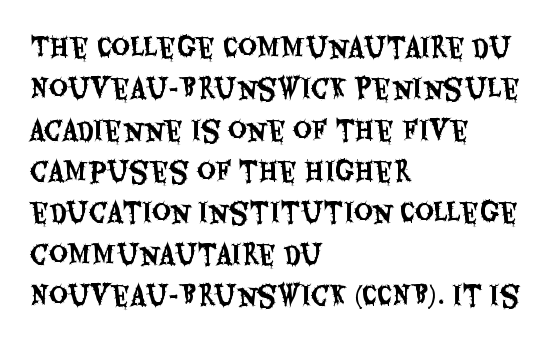
Q: Is the text italic (slanted)? A: No, it is upright.
Q: Is the text underlined? A: No.
Q: How is the paragraph aligned? A: Left-aligned.
Q: Is the spacing between letters normal or unusually wide? A: Normal.
Q: Is the spacing between lines tight, normal or loose? A: Normal.
